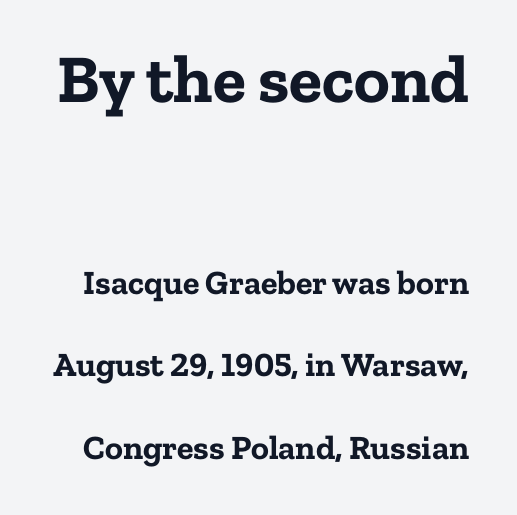
Is there any slant? The stems are plumb. In this sample the first text group is rendered at the bigger scale. A typesetter would call this zero additional tracking. Regarding serifs, this sample has them. Baseline-to-baseline distance is far greater than the letter height.
